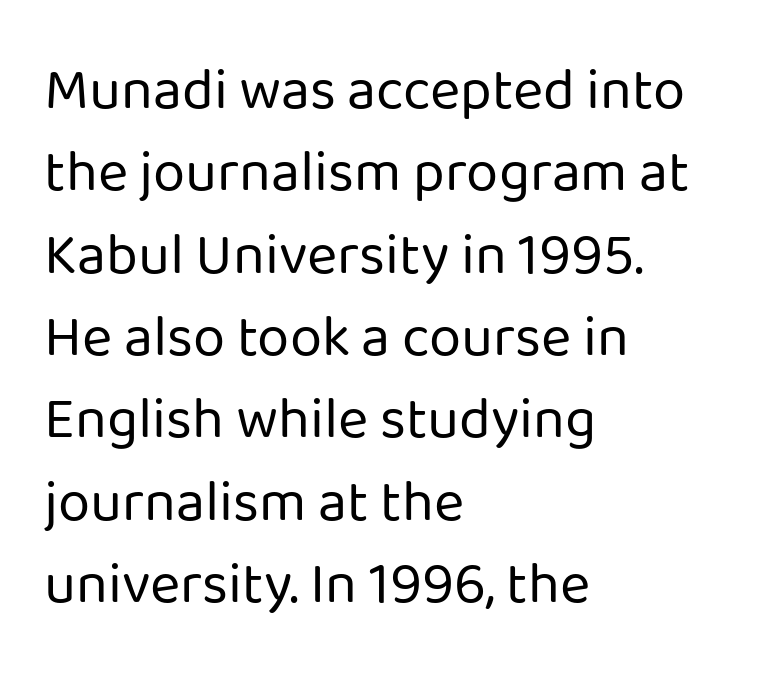
The image shows 58 px regular-weight sans-serif type, upright; set left-aligned, normal line spacing (1.42x), normal letter spacing, not underlined; low stroke contrast and a medium x-height.
